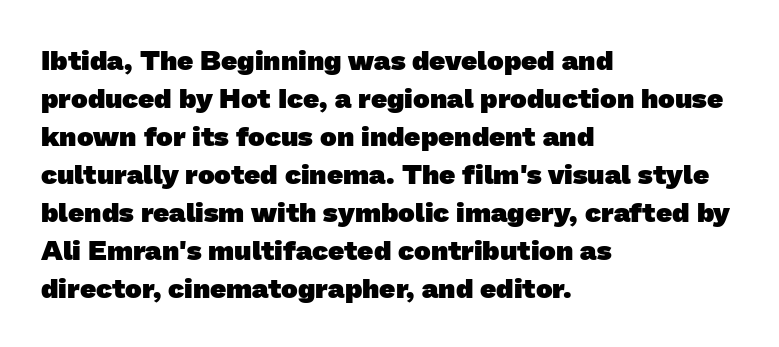
The image shows 28 px heavy sans-serif type; set left-aligned, normal line spacing (1.36x), normal letter spacing, not underlined; low stroke contrast and a medium x-height.
